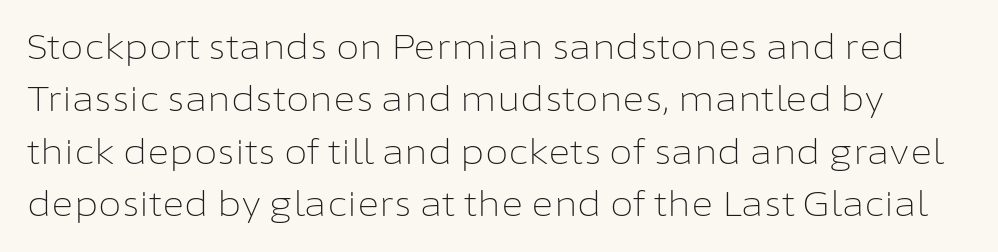
Q: Is the text bold? A: No.
Q: Is the text italic (slanted)? A: No, it is upright.
Q: Is the typeface a serif or a sans-serif typeface? A: Sans-serif.
Q: Is the text underlined? A: No.
Q: Is the spacing between letters normal or unusually wide? A: Normal.
Q: Is the spacing between lines tight, normal or loose? A: Normal.
Q: Width (condensed, normal, or wide)? A: Normal.
Q: Stroke contrast? A: Low.
Q: x-height? A: Medium.
Q: Monospaced? A: No.
